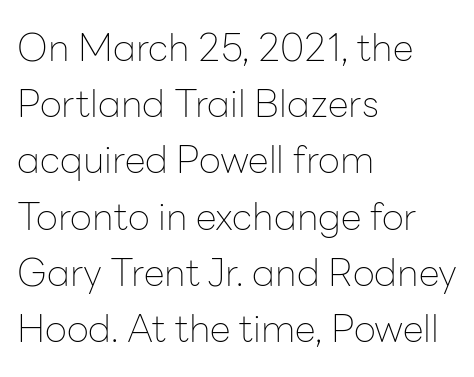
The image shows 38 px thin sans-serif type, upright; set left-aligned, normal line spacing (1.48x), normal letter spacing, not underlined; low stroke contrast and a medium x-height.
